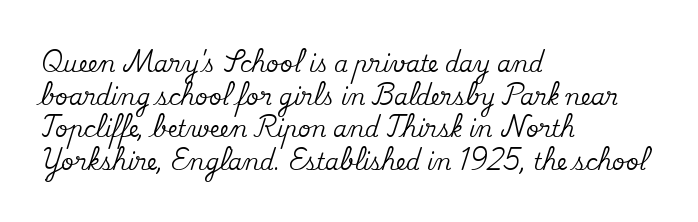
The string is rendered with underlining switched off. Successive baselines arrive at the customary interval. The paragraph shown leans on its left margin. The passage shown has conventional tracking throughout.
